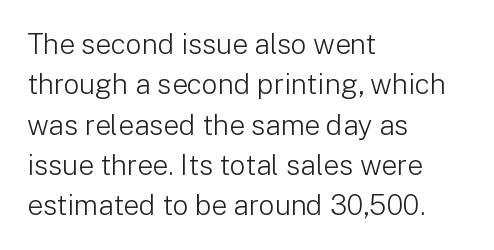
The image shows 28 px light sans-serif type, upright; set left-aligned, normal line spacing (1.44x), normal letter spacing, not underlined; low stroke contrast and a medium x-height.
